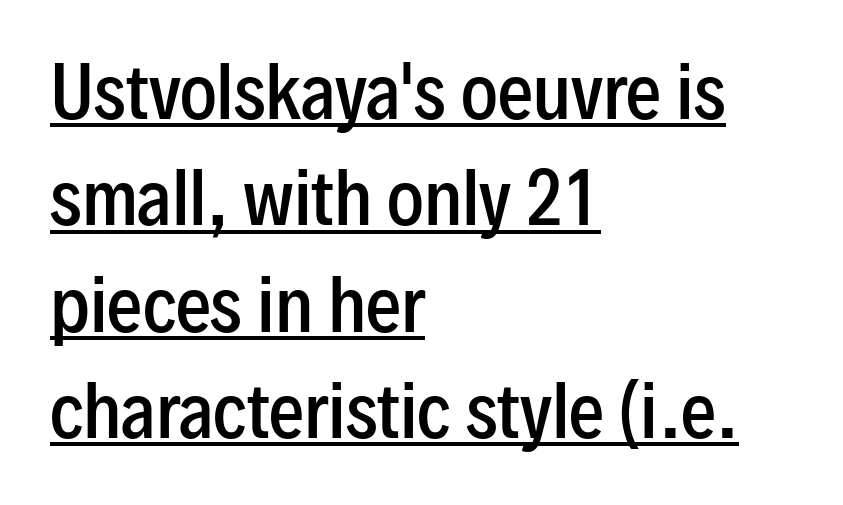
The image shows 70 px semibold, condensed sans-serif type, upright; set left-aligned, normal line spacing (1.52x), normal letter spacing, underlined; low stroke contrast and a medium x-height.
